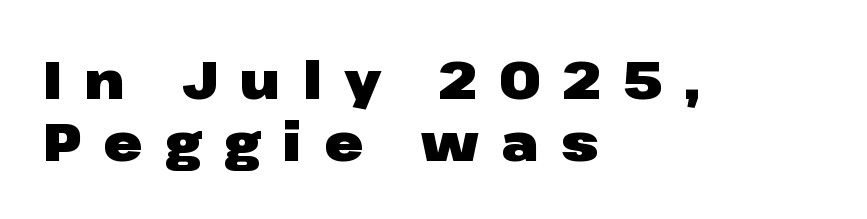
{"serif": "no", "italic": "no", "bold": "yes", "weight": "heavy", "width": "wide", "stroke_contrast": "low", "x_height": "medium", "monospaced": "no", "underline": "no", "align": "left", "line_spacing_ratio": 1.19, "letter_spacing": "wide", "letter_spacing_em": 0.43, "glyph_px": 52}
